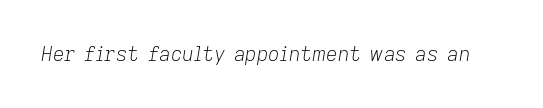
This sample uses plain, unmodified letter spacing. The text carries the slant typical of an italic or oblique font. The characters are drawn with everyday or finer stroke widths. Has an underline been added? It has not.
